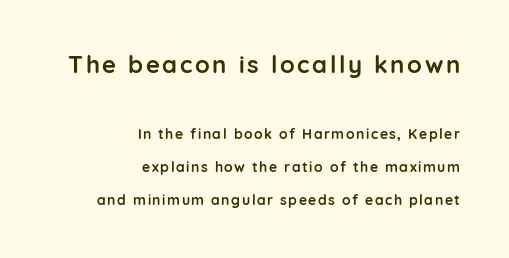
{"italic": "no", "bold": "yes", "underline": "no", "align": "right", "line_spacing": "loose", "line_spacing_ratio": 2.36, "larger_block": "first", "size_ratio": 1.71, "glyph_px": 24}
